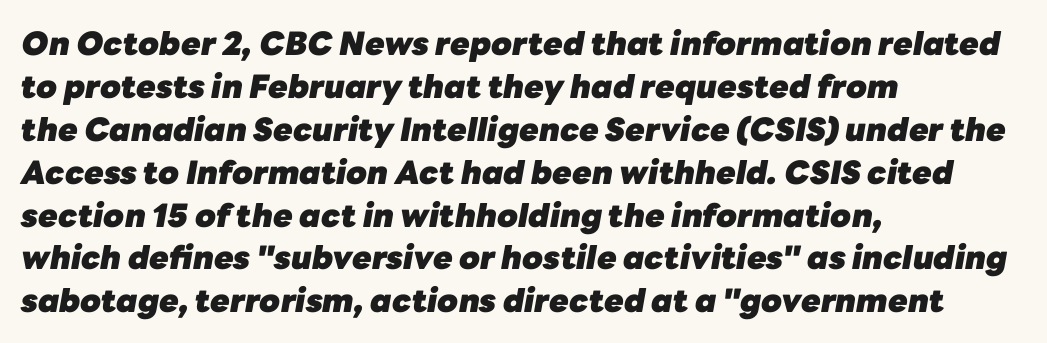
{"italic": "yes", "lean": "right", "slant_degrees": 10, "bold": "yes", "weight": "heavy", "width": "normal", "stroke_contrast": "low", "x_height": "medium", "monospaced": "no", "underline": "no", "align": "left", "line_spacing": "normal", "line_spacing_ratio": 1.34, "letter_spacing": "normal", "letter_spacing_em": 0.0, "glyph_px": 32}
